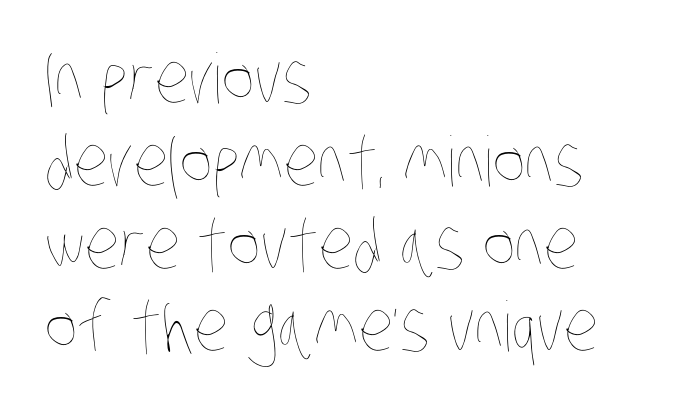
{"bold": "no", "weight": "thin", "width": "condensed", "stroke_contrast": "low", "x_height": "large", "monospaced": "no", "underline": "no", "align": "left", "line_spacing_ratio": 1.2, "letter_spacing": "normal", "letter_spacing_em": 0.0, "glyph_px": 69}
